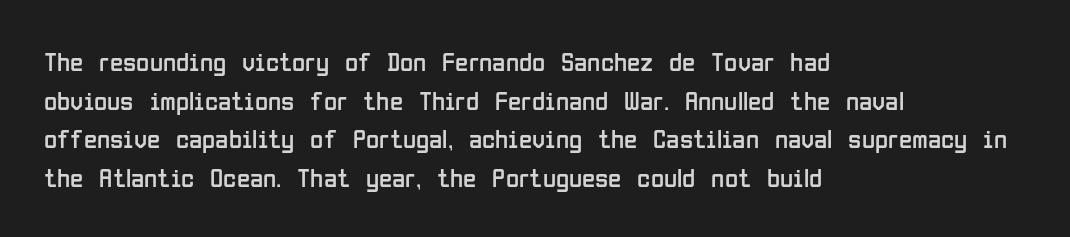
Stroke thickness stays within the range of a standard reading face or lighter. Notice how descenders clear the ascenders below comfortably — that's standard leading. There is no visible air inserted between adjacent glyphs. Casual observation: everything's shoved over to the left. The specimen omits any rule beneath the text block's lines. The letters stand straight up with perfectly vertical stems.
